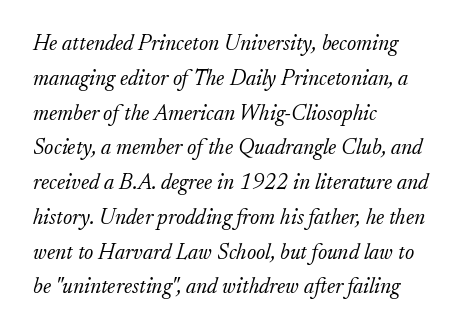
The image shows 22 px text type, italic (leaning right); set left-aligned, normal line spacing (1.58x), normal letter spacing, not underlined.
